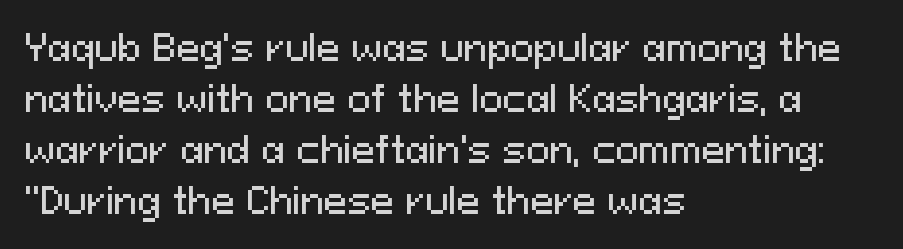
Q: Is the text italic (slanted)? A: No, it is upright.
Q: Is the typeface a serif or a sans-serif typeface? A: Sans-serif.
Q: Is the text underlined? A: No.
Q: How is the paragraph aligned? A: Left-aligned.
Q: Is the spacing between letters normal or unusually wide? A: Normal.
Q: Is the spacing between lines tight, normal or loose? A: Normal.
Q: Width (condensed, normal, or wide)? A: Normal.
Q: Stroke contrast? A: Medium.
Q: x-height? A: Medium.
Q: Monospaced? A: No.
